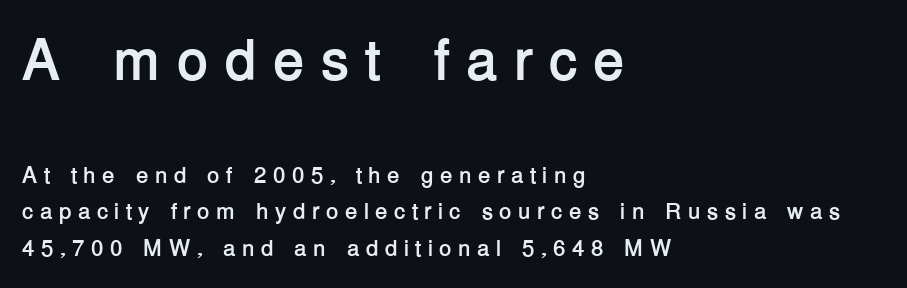
The image shows 58 px semibold sans-serif type, upright; set left-aligned, normal line spacing (1.58x), unusually wide letter spacing (+0.27 em), not underlined; the first (top) block is 2.52x larger; low stroke contrast and a medium x-height.
